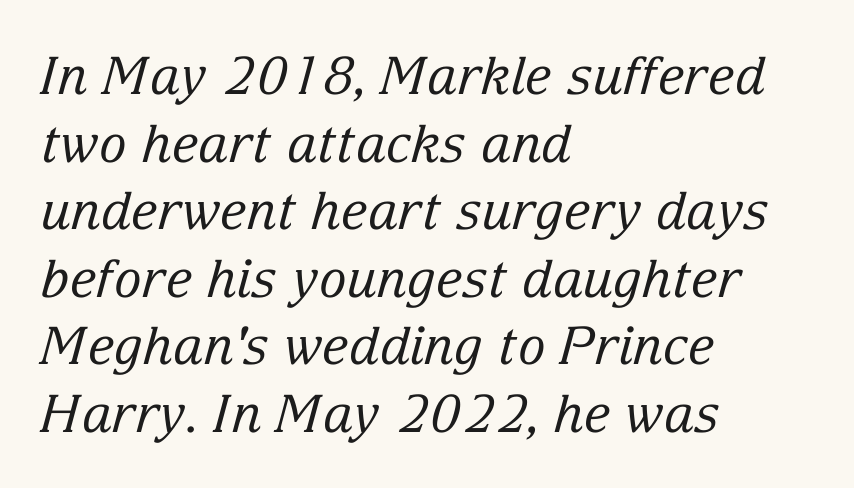
The image shows 52 px regular-weight serif type, italic (leaning right); set left-aligned, normal line spacing (1.3x), normal letter spacing, not underlined; low stroke contrast and a medium x-height.
